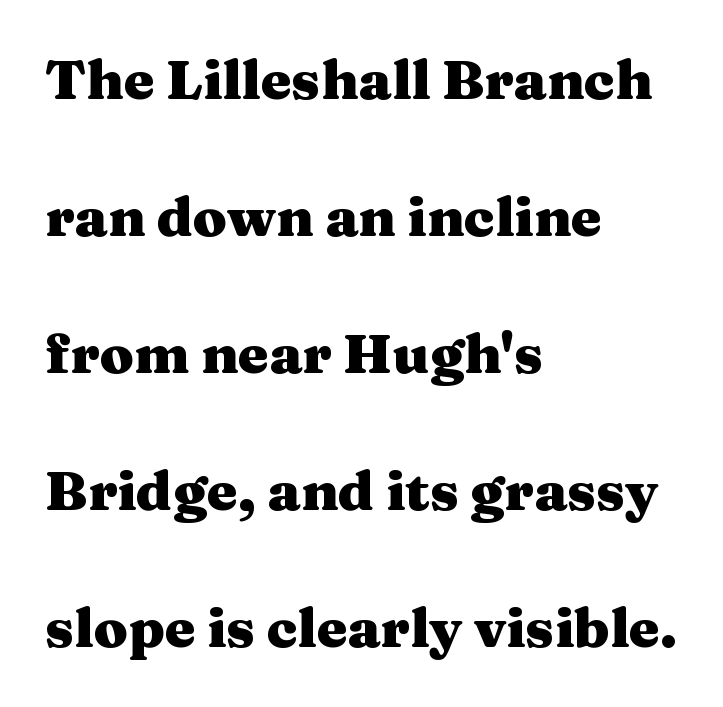
All the whitespace from short lines collects on the right. Note: serifs present on the glyphs. Tracking here is standard; glyphs follow each other at the usual distance. Does the leading feel generous? Absolutely, it's lavish. Clear beneath every line of the passage. Summary of weight: heavy, a full bold.
